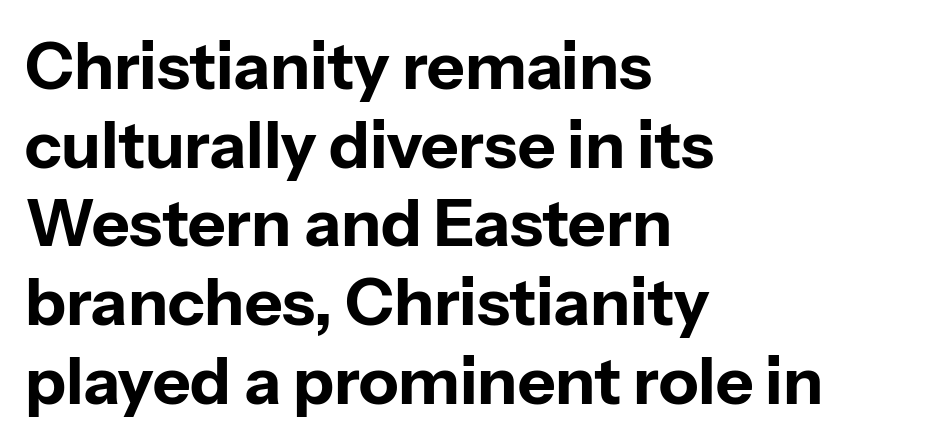
The image shows 65 px bold sans-serif type, upright; set left-aligned, line spacing 1.21x, normal letter spacing, not underlined; low stroke contrast and a medium x-height.
